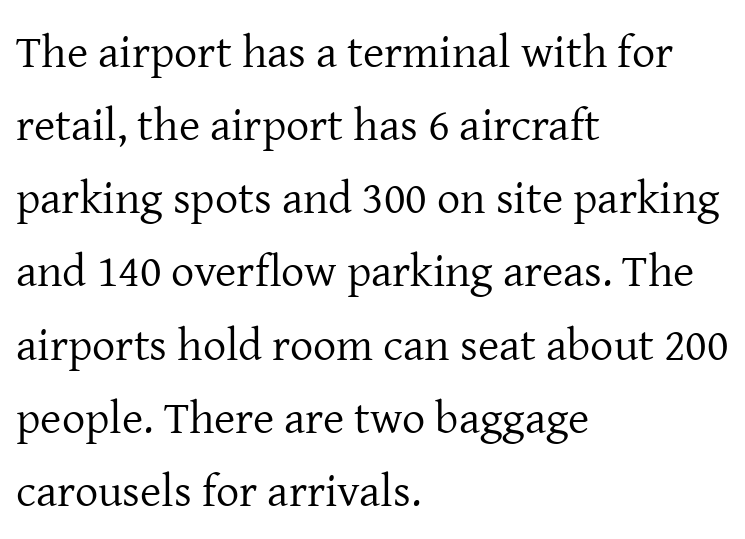
Q: Is the text bold? A: No.
Q: Is the text italic (slanted)? A: No, it is upright.
Q: Is the typeface a serif or a sans-serif typeface? A: Serif.
Q: Is the text underlined? A: No.
Q: How is the paragraph aligned? A: Left-aligned.
Q: Is the spacing between letters normal or unusually wide? A: Normal.
Q: Is the spacing between lines tight, normal or loose? A: Normal.
Q: Width (condensed, normal, or wide)? A: Normal.
Q: Stroke contrast? A: Low.
Q: x-height? A: Medium.
Q: Monospaced? A: No.
